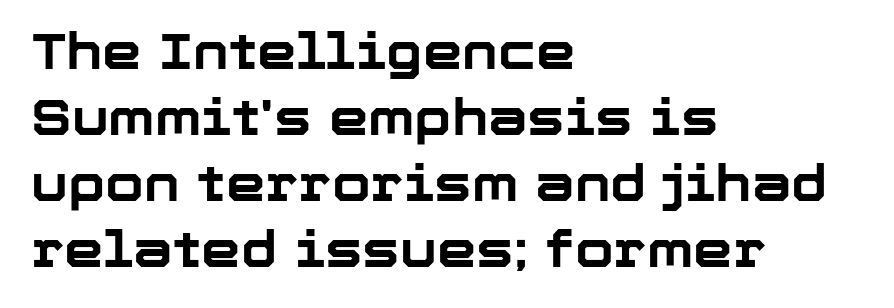
Q: Is the text bold? A: Yes.
Q: Is the text italic (slanted)? A: No, it is upright.
Q: Is the typeface a serif or a sans-serif typeface? A: Sans-serif.
Q: Is the text underlined? A: No.
Q: How is the paragraph aligned? A: Left-aligned.
Q: Is the spacing between letters normal or unusually wide? A: Normal.
Q: Is the spacing between lines tight, normal or loose? A: Normal.
Q: Width (condensed, normal, or wide)? A: Normal.
Q: Stroke contrast? A: Low.
Q: x-height? A: Medium.
Q: Monospaced? A: No.
